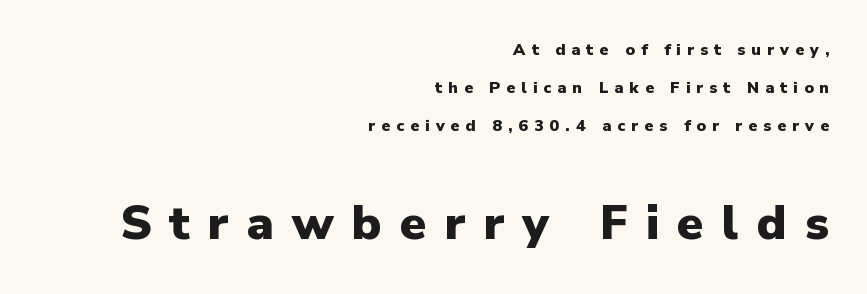
The image shows 48 px heavy sans-serif type, upright; set right-aligned, loose line spacing (2.36x), unusually wide letter spacing (+0.38 em), not underlined; the second (bottom) block is 3.0x larger; low stroke contrast and a medium x-height.
